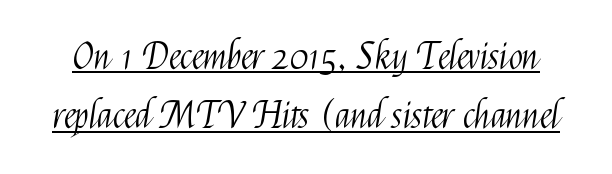
{"serif": "no", "bold": "no", "weight": "light", "width": "condensed", "stroke_contrast": "medium", "x_height": "medium", "monospaced": "no", "underline": "yes", "line_spacing": "normal", "line_spacing_ratio": 1.6, "letter_spacing": "normal", "letter_spacing_em": 0.0, "glyph_px": 37}
